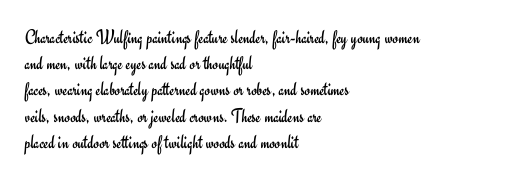
No chunkiness to these letters — they're not bold. Alignment: flush left. Horizontal bands of white between lines are of average thickness. Has an underline been added? It has not. Is the letter spacing exaggerated? No — it looks like the ordinary default.
